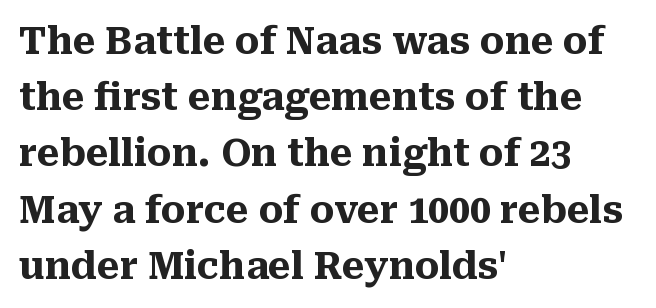
The image shows 37 px heavy serif type, upright; set left-aligned, normal line spacing (1.52x), normal letter spacing, not underlined; medium stroke contrast and a medium x-height.
